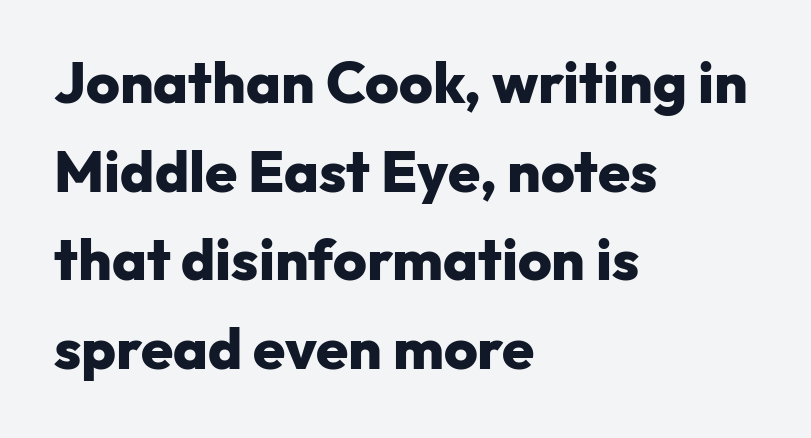
The passage shown is not underscored anywhere. Typeset ragged right — the left edge is the straight one. This sample has the flowing, uneven cadence of proportional lettering. Glyph-to-glyph distance matches everyday printed text.
